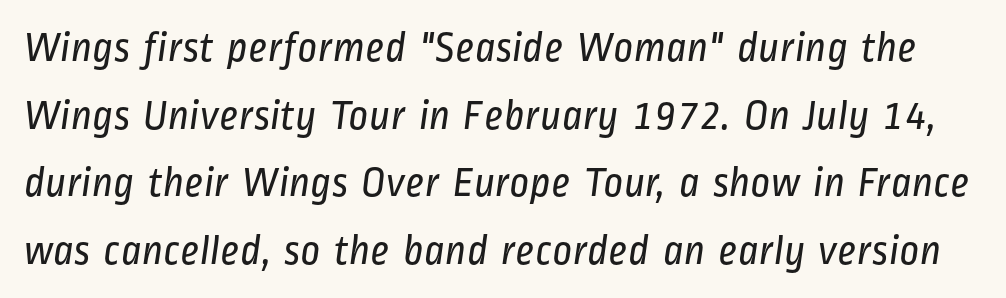
The image shows 43 px regular-weight, condensed sans-serif type; set normal line spacing (1.57x), normal letter spacing, not underlined; low stroke contrast and a medium x-height.
